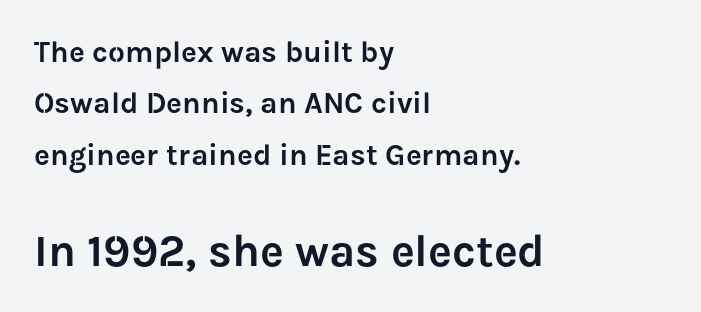
{"serif": "no", "italic": "no", "width": "normal", "stroke_contrast": "low", "x_height": "medium", "monospaced": "no", "underline": "no", "align": "left", "line_spacing_ratio": 1.71, "letter_spacing": "normal", "letter_spacing_em": 0.0, "larger_block": "second", "size_ratio": 1.5, "glyph_px": 45}
